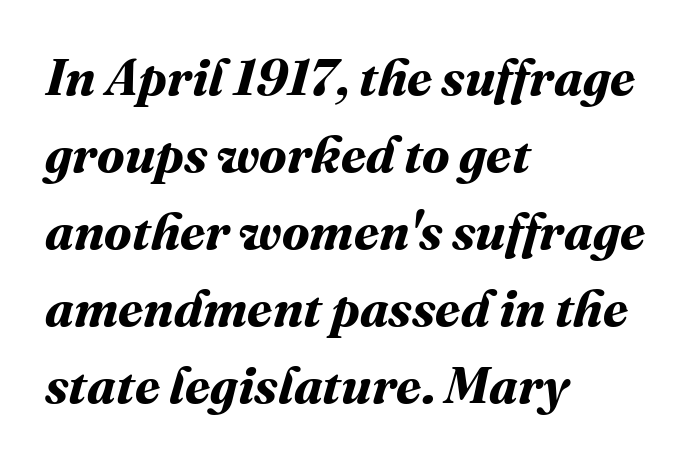
{"bold": "yes", "weight": "bold", "width": "normal", "stroke_contrast": "medium", "x_height": "medium", "monospaced": "no", "underline": "no", "align": "left", "line_spacing": "normal", "line_spacing_ratio": 1.51, "letter_spacing": "normal", "letter_spacing_em": 0.0, "glyph_px": 51}
